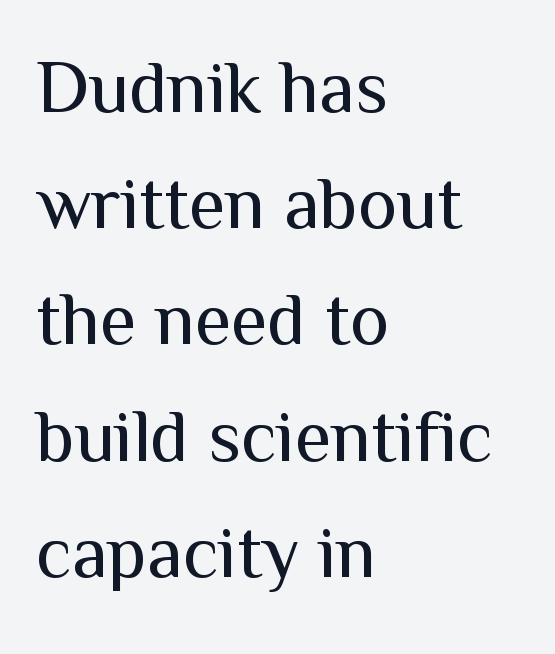
The image shows 74 px regular-weight sans-serif type, upright; set left-aligned, normal line spacing (1.57x), normal letter spacing, not underlined; medium stroke contrast and a medium x-height.
